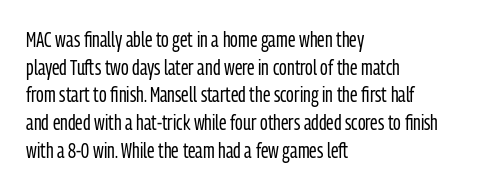
Every stem runs plumb, perpendicular to the baseline. Leftover space on each line is placed entirely after the last word. Check the space under the baseline: it is left empty. This reads as an unemphasized weight, regular at the heaviest. Caption: standard tracking, unaltered.
